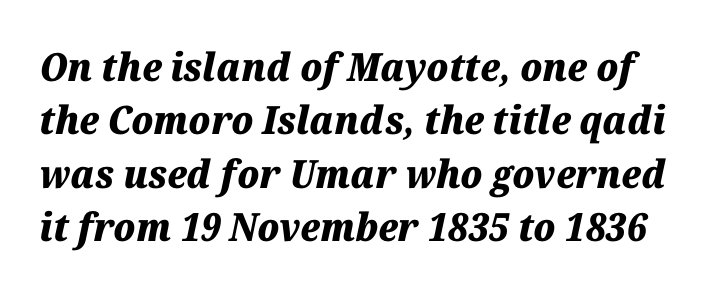
Q: Is the text bold? A: Yes.
Q: Is the text italic (slanted)? A: Yes, it leans right by about 12 degrees.
Q: Is the text underlined? A: No.
Q: Is the spacing between letters normal or unusually wide? A: Normal.
Q: Is the spacing between lines tight, normal or loose? A: Normal.
Q: Width (condensed, normal, or wide)? A: Normal.
Q: Stroke contrast? A: Medium.
Q: x-height? A: Medium.
Q: Monospaced? A: No.
